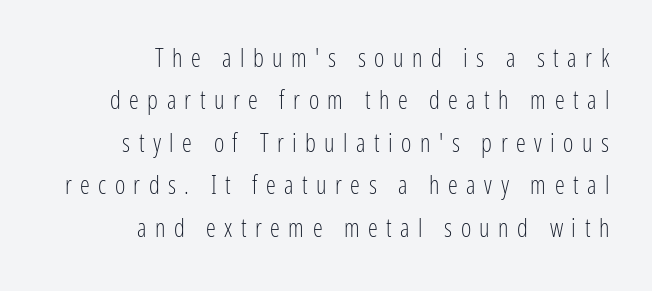
In terms of letterspacing, this is a distinctly airy, spread setting. This sample uses an upright cut, with every glyph sitting square on the baseline. In terms of leading, this rendering sits right in the middle. The specimen omits any rule beneath the text block's lines. The rendering anchors every line to the right-hand side. The letterforms sit at book weight or below.
